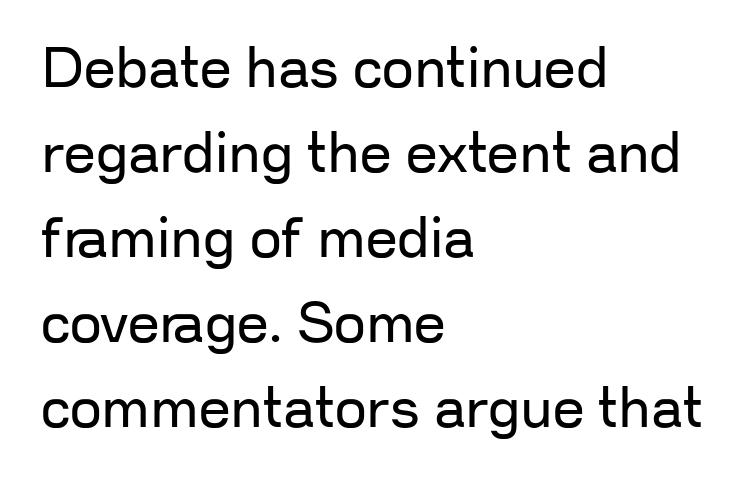
Q: Is the text bold? A: No.
Q: Is the text italic (slanted)? A: No, it is upright.
Q: Is the typeface a serif or a sans-serif typeface? A: Sans-serif.
Q: Is the text underlined? A: No.
Q: How is the paragraph aligned? A: Left-aligned.
Q: Is the spacing between letters normal or unusually wide? A: Normal.
Q: Is the spacing between lines tight, normal or loose? A: Normal.
Q: Width (condensed, normal, or wide)? A: Normal.
Q: Stroke contrast? A: Low.
Q: x-height? A: Medium.
Q: Monospaced? A: No.
